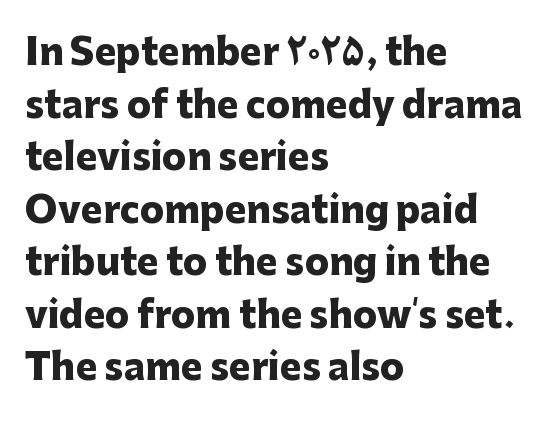
When letters stand straight like this, we call the style roman or upright. All the whitespace from short lines collects on the right. The rendering shows plain stroke endings on the letterforms — a sans-serif design. Spacing between characters is what you'd get straight out of the box. Baseline-to-baseline distance is the conventional proportion of letter height.
